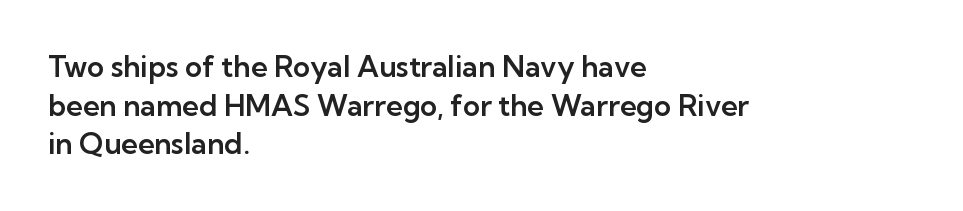
The image shows 29 px sans-serif type, upright; set left-aligned, normal line spacing (1.33x), normal letter spacing, not underlined; low stroke contrast and a medium x-height.
